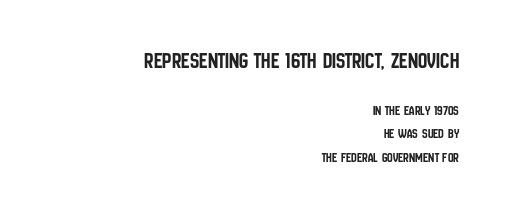
The image shows 23 px text type, upright; set right-aligned, normal line spacing (1.65x), normal letter spacing, not underlined; the first (top) block is 1.64x larger.
